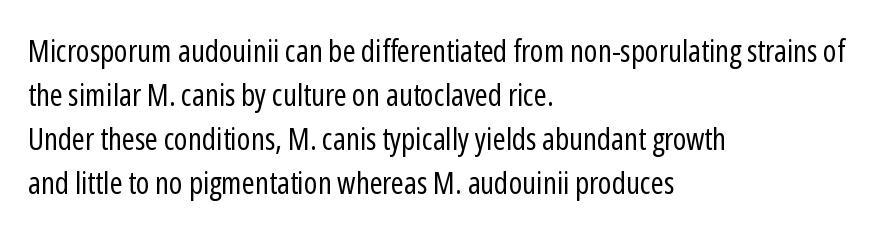
The image shows 31 px regular-weight, condensed sans-serif type, upright; set left-aligned, normal line spacing (1.42x), normal letter spacing, not underlined; low stroke contrast and a medium x-height.
